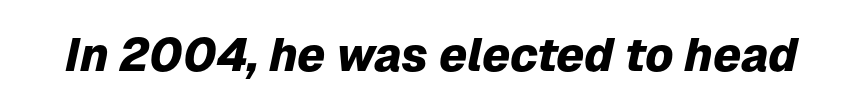
Q: Is the text bold? A: Yes.
Q: Is the text italic (slanted)? A: Yes, it leans right by about 12 degrees.
Q: Is the text underlined? A: No.
Q: Is the spacing between letters normal or unusually wide? A: Normal.
Q: Width (condensed, normal, or wide)? A: Normal.
Q: Stroke contrast? A: Low.
Q: x-height? A: Medium.
Q: Monospaced? A: No.
